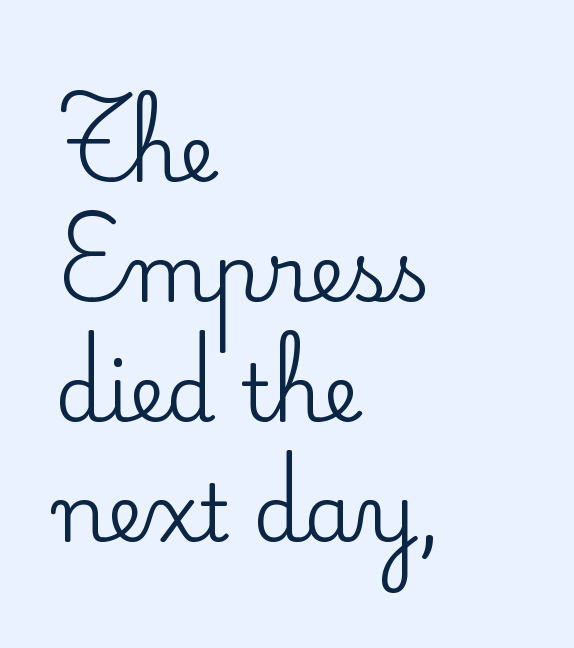
The rendering anchors every line to the left-hand side. Just letters on the line, the space beneath them empty. Stroke terminals: seriffed. This sample uses an upright cut, with every glyph sitting square on the baseline. A typesetter would call this leading conventional body-copy spacing. The passage shown has conventional tracking throughout.
